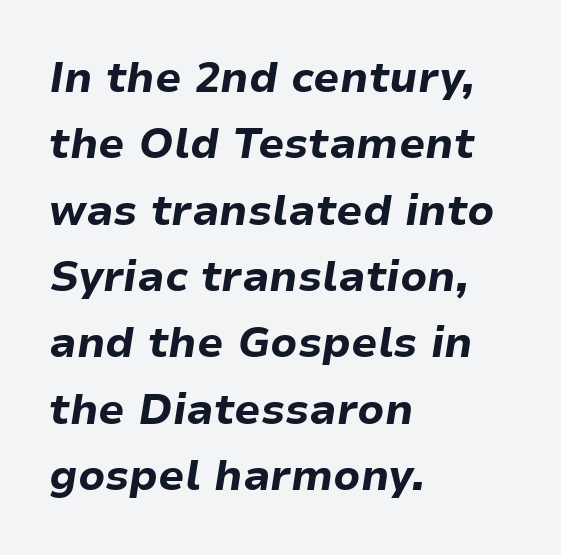
{"italic": "yes", "lean": "right", "slant_degrees": 9, "bold": "yes", "weight": "bold", "width": "normal", "stroke_contrast": "low", "x_height": "medium", "monospaced": "no", "underline": "no", "align": "left", "line_spacing": "normal", "line_spacing_ratio": 1.58, "letter_spacing": "normal", "letter_spacing_em": 0.0, "glyph_px": 42}
